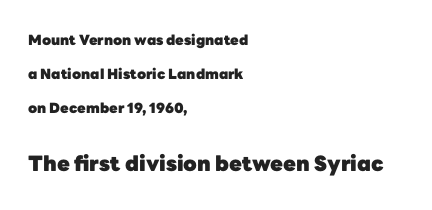
The image shows 21 px bold type, upright; set left-aligned, loose line spacing (2.42x), normal letter spacing, not underlined; the second (bottom) block is 1.5x larger.
